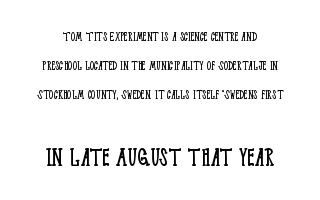
The image shows 29 px light, condensed serif type, upright; set loose line spacing (2.07x), normal letter spacing, not underlined; the second (bottom) block is 2.07x larger; low stroke contrast and a large x-height.
